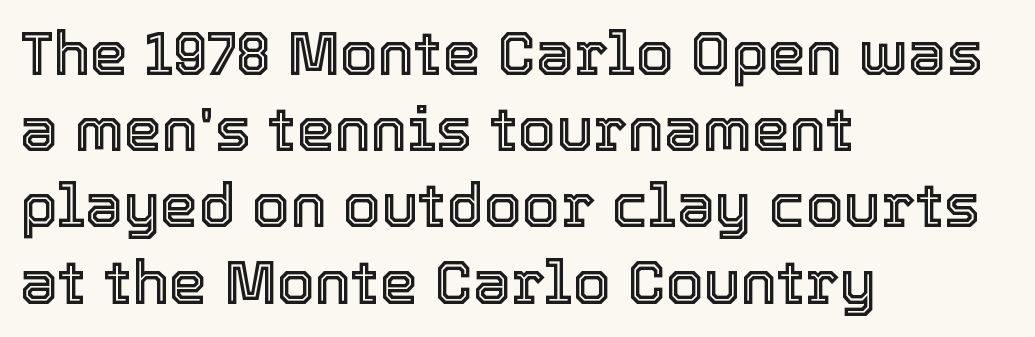
{"italic": "no", "width": "normal", "x_height": "medium", "monospaced": "no", "underline": "no", "align": "left", "line_spacing": "normal", "line_spacing_ratio": 1.25, "letter_spacing": "normal", "letter_spacing_em": 0.0, "glyph_px": 61}
